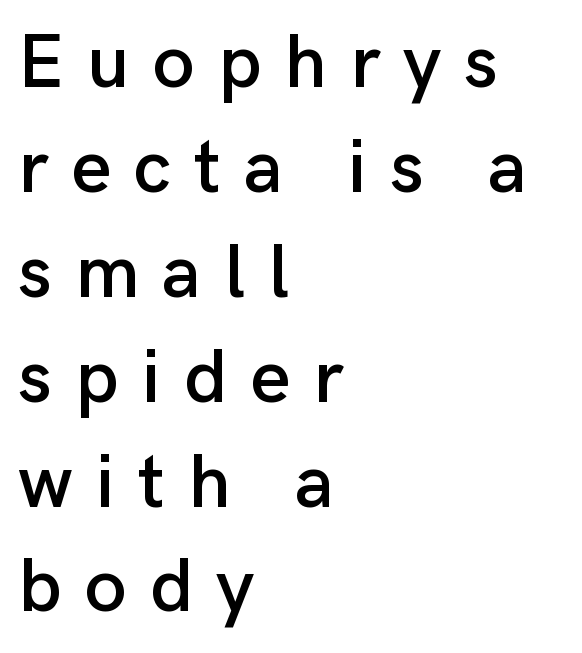
{"serif": "no", "italic": "no", "width": "normal", "stroke_contrast": "low", "x_height": "medium", "monospaced": "no", "underline": "no", "align": "left", "line_spacing": "normal", "line_spacing_ratio": 1.38, "letter_spacing": "wide", "letter_spacing_em": 0.3, "glyph_px": 76}
